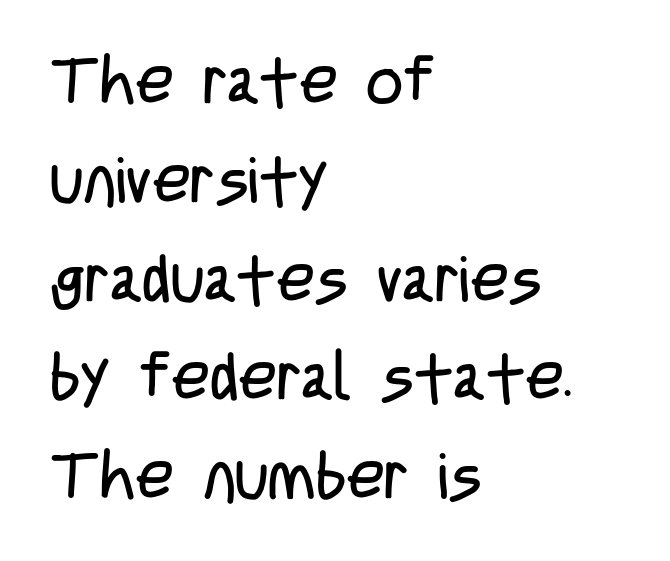
Q: Is the text bold? A: No.
Q: Is the text italic (slanted)? A: No, it is upright.
Q: Is the typeface a serif or a sans-serif typeface? A: Sans-serif.
Q: Is the text underlined? A: No.
Q: How is the paragraph aligned? A: Left-aligned.
Q: Is the spacing between letters normal or unusually wide? A: Normal.
Q: Is the spacing between lines tight, normal or loose? A: Normal.
Q: Width (condensed, normal, or wide)? A: Condensed.
Q: Stroke contrast? A: Low.
Q: x-height? A: Large.
Q: Monospaced? A: No.
